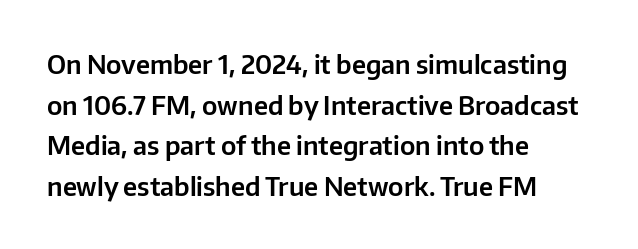
{"italic": "no", "underline": "no", "align": "left", "line_spacing": "normal", "line_spacing_ratio": 1.56, "letter_spacing": "normal", "letter_spacing_em": 0.0, "glyph_px": 26}
